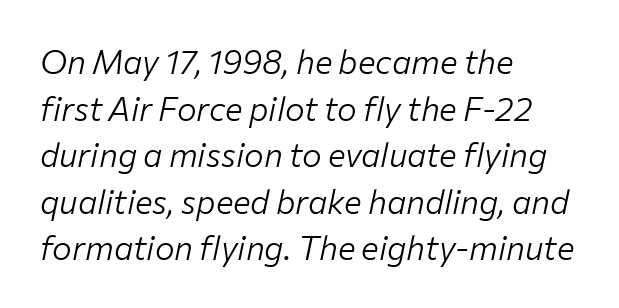
Q: Is the text bold? A: No.
Q: Is the text italic (slanted)? A: Yes, it leans right by about 12 degrees.
Q: Is the text underlined? A: No.
Q: How is the paragraph aligned? A: Left-aligned.
Q: Is the spacing between letters normal or unusually wide? A: Normal.
Q: Is the spacing between lines tight, normal or loose? A: Normal.
Q: Width (condensed, normal, or wide)? A: Normal.
Q: Stroke contrast? A: Low.
Q: x-height? A: Medium.
Q: Monospaced? A: No.
